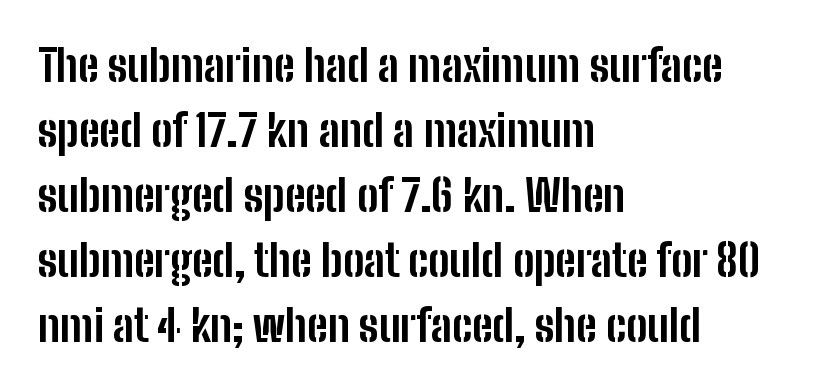
Is this a fixed-width face? No — the glyphs have proportional, varying widths. If you drew a ruler down the left edge, every line would touch it. Characters follow at the spacing the type designer built in. This rendering features lettering with no underline.
